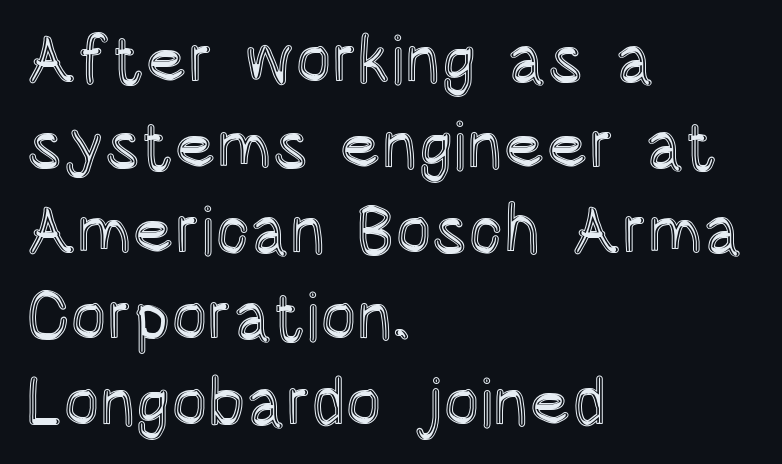
Q: Is the text italic (slanted)? A: No, it is upright.
Q: Is the text underlined? A: No.
Q: How is the paragraph aligned? A: Left-aligned.
Q: Is the spacing between letters normal or unusually wide? A: Normal.
Q: Is the spacing between lines tight, normal or loose? A: Normal.
Q: Width (condensed, normal, or wide)? A: Condensed.
Q: x-height? A: Large.
Q: Monospaced? A: No.
